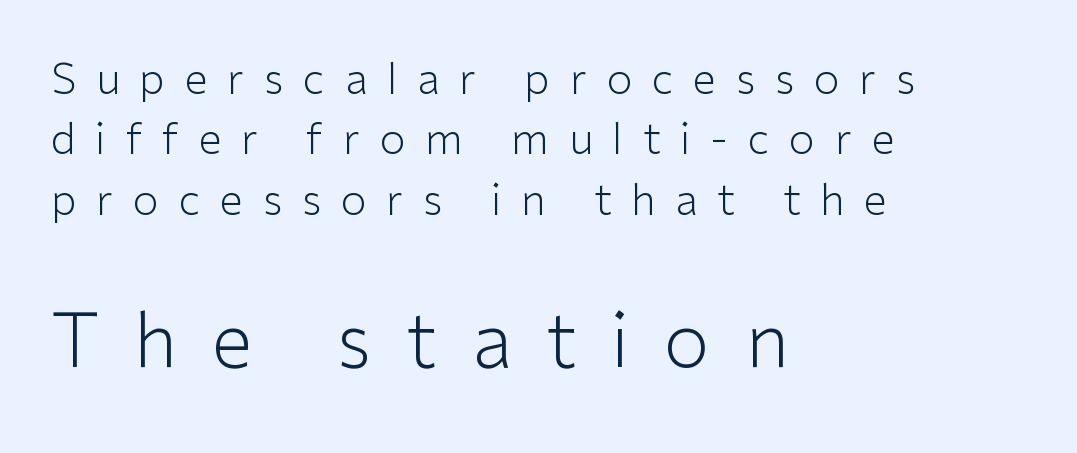
The image shows 74 px light sans-serif type, upright; set left-aligned, normal line spacing (1.44x), unusually wide letter spacing (+0.47 em), not underlined; the second (bottom) block is 1.76x larger; low stroke contrast and a medium x-height.
